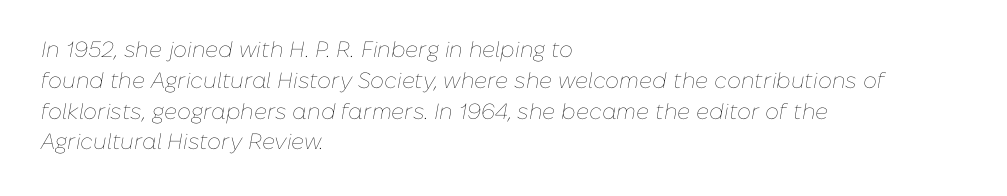
How would I describe the line gaps? Plain and ordinary. Italic? Definitely — the glyphs are oblique. Any mark beneath the type? The region is blank. The strokes are not fattened; the text isn't bold. These lines are set flush left with a ragged right edge. Spacing between characters is what you'd get straight out of the box.
